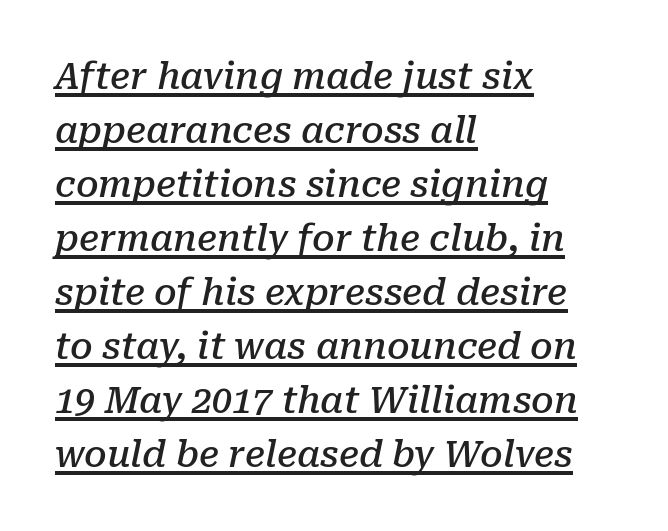
Q: Is the text bold? A: Semi-bold.
Q: Is the text italic (slanted)? A: Yes, it leans right by about 10 degrees.
Q: Is the typeface a serif or a sans-serif typeface? A: Serif.
Q: Is the text underlined? A: Yes.
Q: How is the paragraph aligned? A: Left-aligned.
Q: Is the spacing between letters normal or unusually wide? A: Normal.
Q: Is the spacing between lines tight, normal or loose? A: Normal.
Q: Width (condensed, normal, or wide)? A: Normal.
Q: Stroke contrast? A: Low.
Q: x-height? A: Medium.
Q: Monospaced? A: No.
